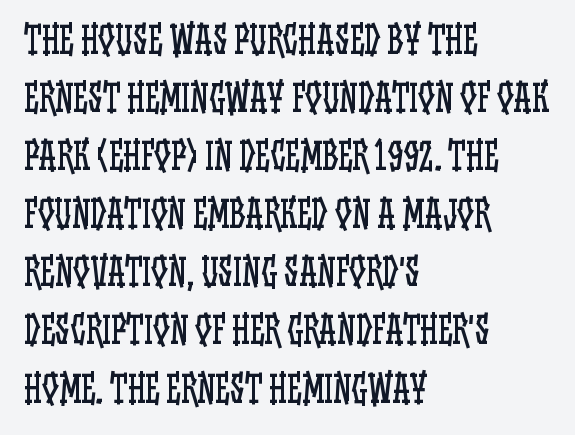
The space directly below the letters is spotless. One glance says typical: line gaps are just what's usual. Here the designer chose a conventional face with non-uniform glyph widths. The letterforms sit shoulder to shoulder at normal distance. Heft: none added — not bold.
